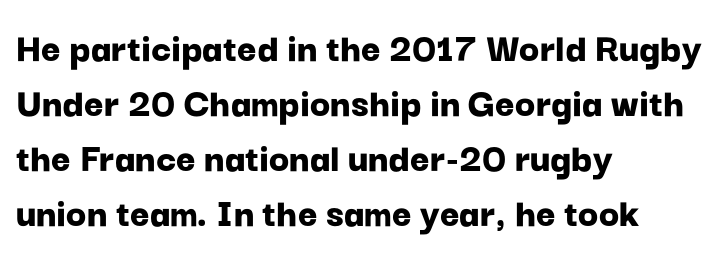
Q: Is the text bold? A: Yes.
Q: Is the text italic (slanted)? A: No, it is upright.
Q: Is the typeface a serif or a sans-serif typeface? A: Sans-serif.
Q: Is the text underlined? A: No.
Q: How is the paragraph aligned? A: Left-aligned.
Q: Is the spacing between letters normal or unusually wide? A: Normal.
Q: Is the spacing between lines tight, normal or loose? A: Normal.
Q: Width (condensed, normal, or wide)? A: Normal.
Q: Stroke contrast? A: Low.
Q: x-height? A: Medium.
Q: Monospaced? A: No.
